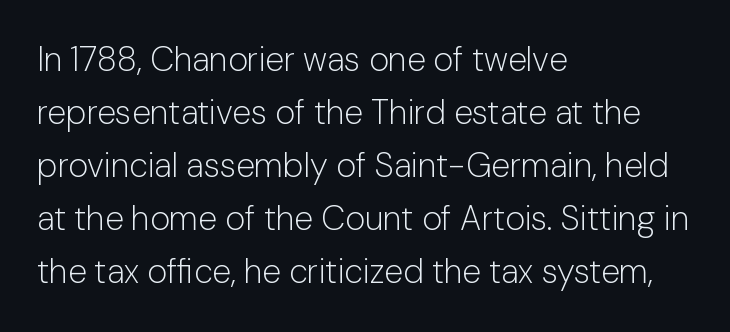
Q: Is the text bold? A: No.
Q: Is the text italic (slanted)? A: No, it is upright.
Q: Is the typeface a serif or a sans-serif typeface? A: Sans-serif.
Q: Is the text underlined? A: No.
Q: How is the paragraph aligned? A: Left-aligned.
Q: Is the spacing between letters normal or unusually wide? A: Normal.
Q: Is the spacing between lines tight, normal or loose? A: Normal.
Q: Width (condensed, normal, or wide)? A: Normal.
Q: Stroke contrast? A: Low.
Q: x-height? A: Medium.
Q: Monospaced? A: No.
